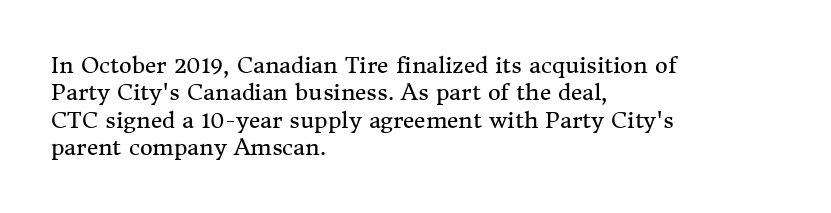
Q: Is the text bold? A: No.
Q: Is the text italic (slanted)? A: No, it is upright.
Q: Is the text underlined? A: No.
Q: How is the paragraph aligned? A: Left-aligned.
Q: Is the spacing between letters normal or unusually wide? A: Normal.
